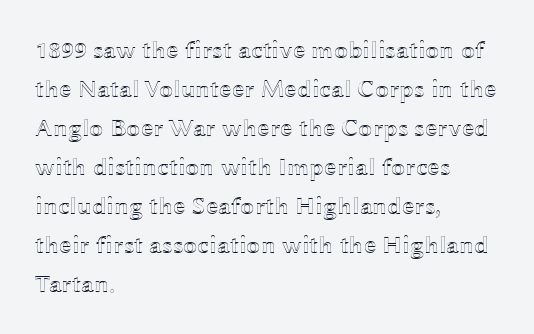
The image shows 25 px text type, upright; set left-aligned, normal line spacing (1.56x), normal letter spacing, not underlined.
